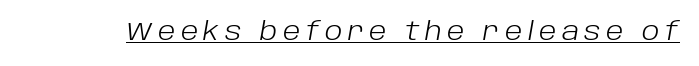
Q: Is the text bold? A: No.
Q: Is the text italic (slanted)? A: Yes, it leans right by about 10 degrees.
Q: Is the text underlined? A: Yes.
Q: Is the spacing between letters normal or unusually wide? A: Unusually wide.
